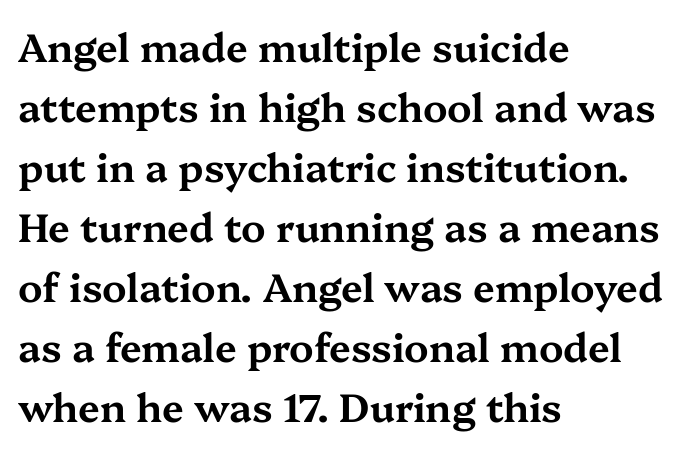
Which margin do the lines hug? The left one — the right edge is uneven. Evenly set lines give the paragraph a standard silhouette. No word sits above an underline. Tracking value appears to be zero — textbook default spacing. The specimen reads as upright at a glance. Think of a printed novel: that variable character pitch is what you see here.
